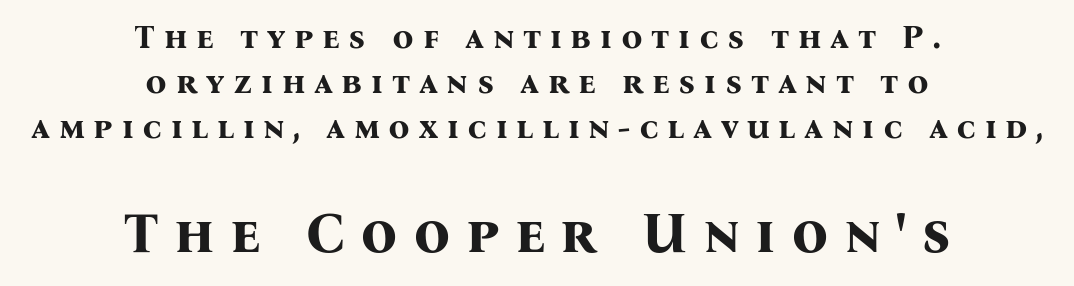
Q: Is the text bold? A: Yes.
Q: Is the text italic (slanted)? A: No, it is upright.
Q: Is the typeface a serif or a sans-serif typeface? A: Serif.
Q: Is the text underlined? A: No.
Q: How is the paragraph aligned? A: Centered.
Q: Is the spacing between letters normal or unusually wide? A: Unusually wide.
Q: Is the spacing between lines tight, normal or loose? A: Normal.
Q: Which block of text is set in a larger size, the first (top) or the second (bottom)? A: The second (bottom) one.
Q: Width (condensed, normal, or wide)? A: Normal.
Q: Stroke contrast? A: Medium.
Q: x-height? A: Medium.
Q: Monospaced? A: No.
